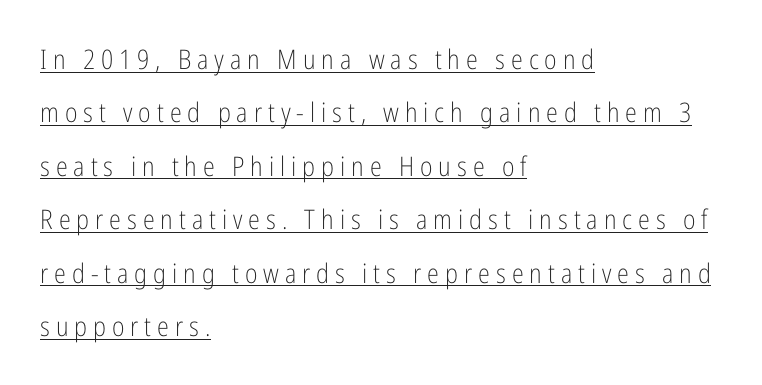
Q: Is the text bold? A: No.
Q: Is the text italic (slanted)? A: No, it is upright.
Q: Is the text underlined? A: Yes.
Q: How is the paragraph aligned? A: Left-aligned.
Q: Is the spacing between letters normal or unusually wide? A: Unusually wide.
Q: Is the spacing between lines tight, normal or loose? A: Loose.
